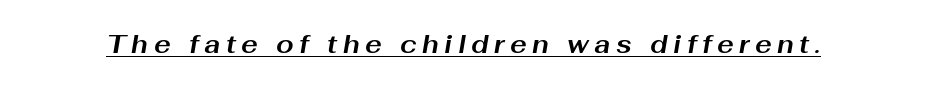
{"italic": "yes", "lean": "right", "slant_degrees": 10, "bold": "yes", "underline": "yes", "letter_spacing": "wide", "letter_spacing_em": 0.22, "glyph_px": 25}
